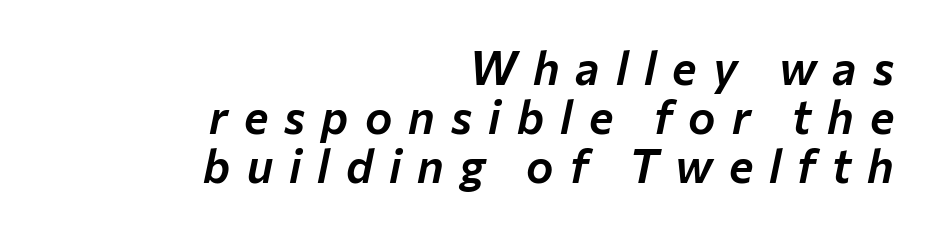
Q: Is the text italic (slanted)? A: Yes, it leans right by about 12 degrees.
Q: Is the text underlined? A: No.
Q: How is the paragraph aligned? A: Right-aligned.
Q: Is the spacing between letters normal or unusually wide? A: Unusually wide.
Q: Is the spacing between lines tight, normal or loose? A: Tight.
Q: Width (condensed, normal, or wide)? A: Normal.
Q: Stroke contrast? A: Low.
Q: x-height? A: Medium.
Q: Monospaced? A: No.
